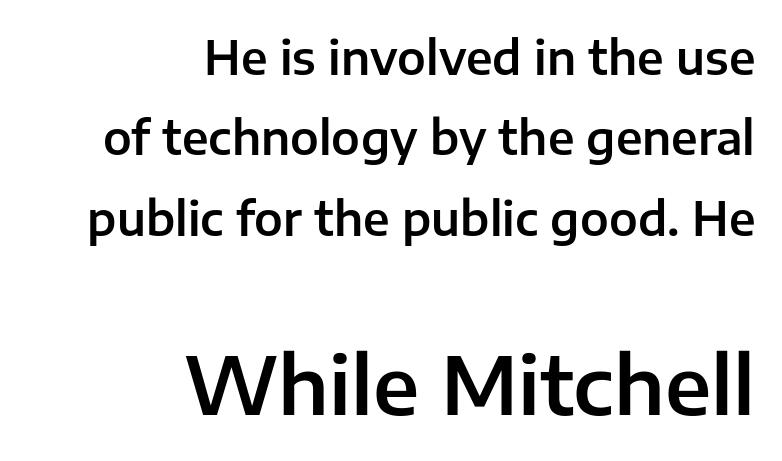
The image shows 80 px sans-serif type, upright; set right-aligned, line spacing 1.75x, normal letter spacing, not underlined; the second (bottom) block is 1.74x larger; low stroke contrast and a medium x-height.
